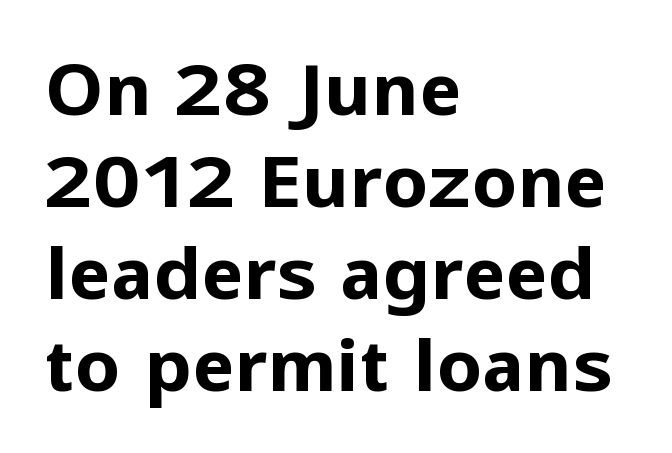
{"serif": "no", "italic": "no", "bold": "yes", "weight": "bold", "width": "normal", "stroke_contrast": "low", "x_height": "medium", "monospaced": "no", "underline": "no", "align": "left", "line_spacing": "normal", "line_spacing_ratio": 1.28, "letter_spacing": "normal", "letter_spacing_em": 0.0, "glyph_px": 72}
